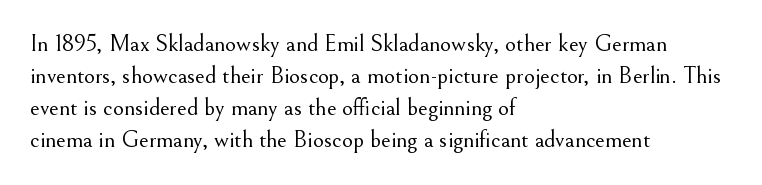
{"italic": "no", "bold": "no", "underline": "no", "align": "left", "line_spacing": "normal", "line_spacing_ratio": 1.34, "letter_spacing": "normal", "letter_spacing_em": 0.0, "glyph_px": 24}
